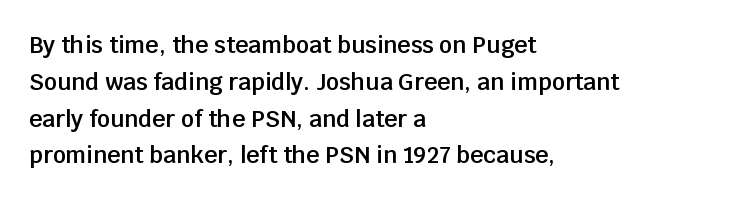
In terms of leading, this rendering sits right in the middle. Which margin do the lines hug? The left one — the right edge is uneven. Stroke thickness is moderately raised; the sample reads as semibold. Observe the ordinary spacing: letters are neighbours, not strangers. Upright lettering throughout.
